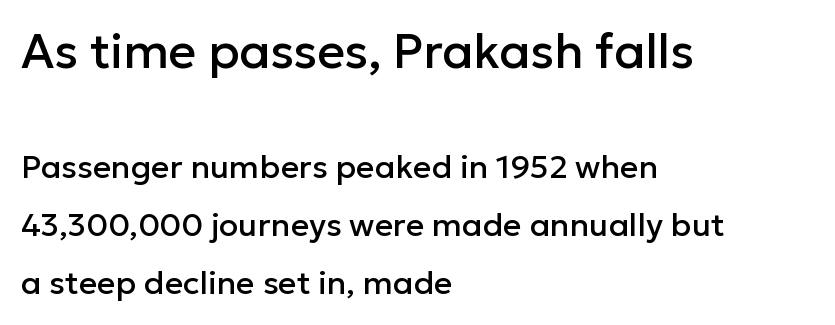
This sample has the flowing, uneven cadence of proportional lettering. Compare the two chunks: the upper has the greater cap height. Notice how the passage keeps a crisp vertical edge on the left only. Designer's note — italics off, roman on.
